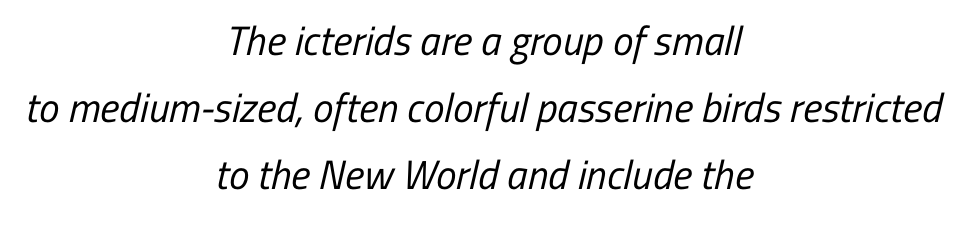
The image shows 41 px regular-weight, condensed sans-serif type; set centered, normal line spacing (1.64x), normal letter spacing, not underlined; low stroke contrast and a medium x-height.
